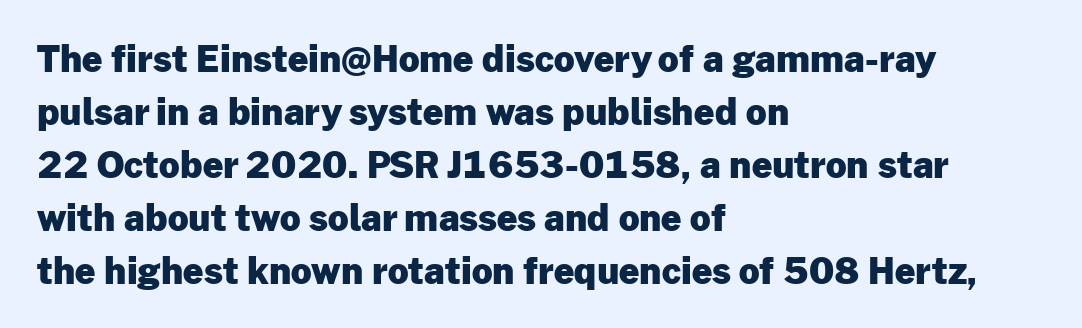
These lines are rendered in a variable-pitch font. Glance below the letters and you will spot only blank space. A typesetter would call this zero additional tracking. The designer left line spacing at the default. Grotesque or geometric, the face here clearly has no serifs.
